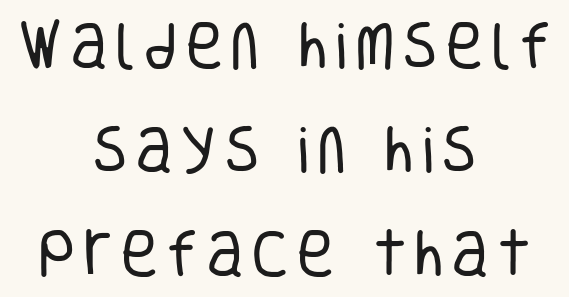
{"serif": "no", "italic": "no", "bold": "no", "weight": "regular", "width": "condensed", "stroke_contrast": "low", "x_height": "large", "monospaced": "no", "underline": "no", "align": "center", "line_spacing": "loose", "line_spacing_ratio": 2.0, "glyph_px": 52}
